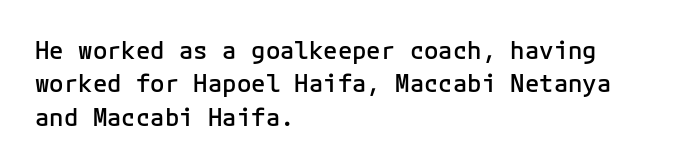
The image shows 24 px text type, upright; set left-aligned, normal line spacing (1.39x), normal letter spacing, not underlined.
